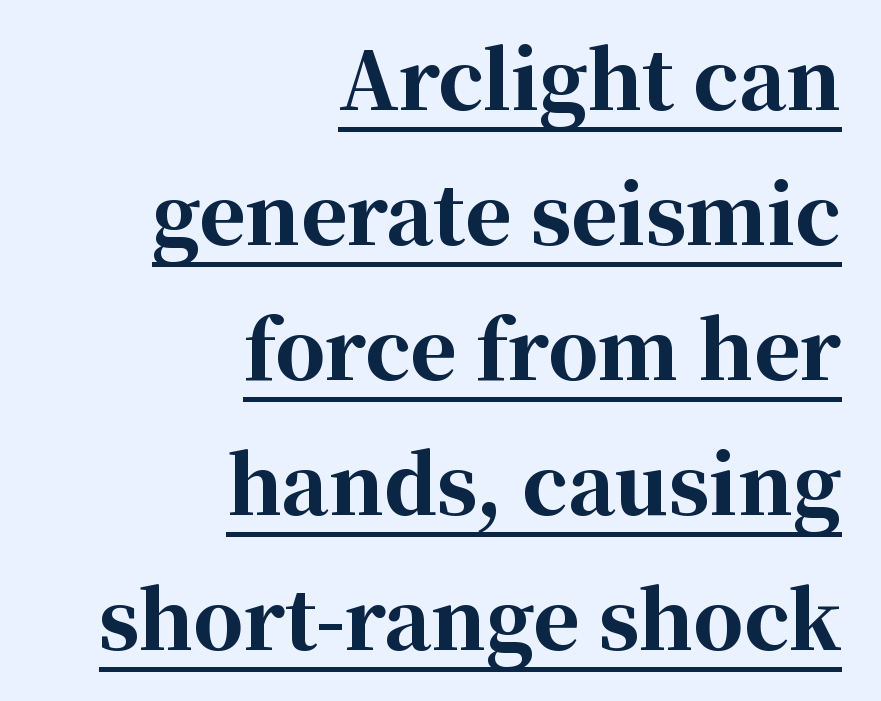
The image shows 79 px bold serif type, upright; set right-aligned, line spacing 1.71x, normal letter spacing, underlined; high stroke contrast and a medium x-height.
